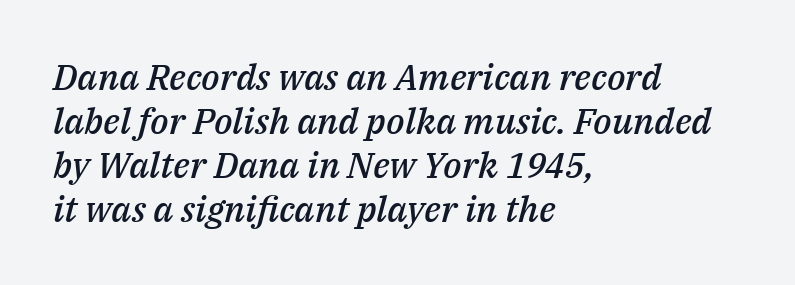
{"italic": "yes", "lean": "right", "slant_degrees": 14, "bold": "semi", "weight": "semibold", "width": "normal", "stroke_contrast": "medium", "x_height": "medium", "monospaced": "no", "underline": "no", "align": "left", "line_spacing_ratio": 1.22, "letter_spacing": "normal", "letter_spacing_em": 0.0, "glyph_px": 36}
